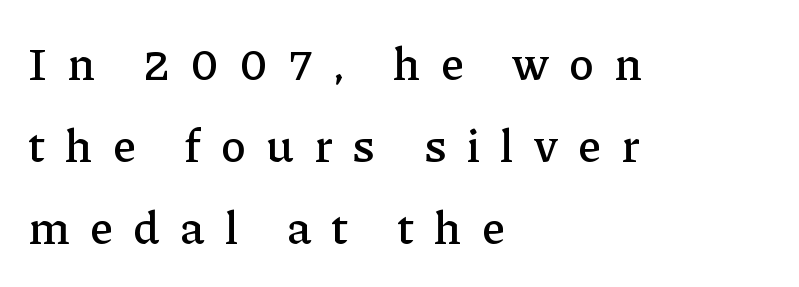
{"serif": "yes", "italic": "no", "width": "normal", "stroke_contrast": "low", "x_height": "medium", "monospaced": "no", "underline": "no", "align": "left", "line_spacing_ratio": 1.78, "letter_spacing": "wide", "letter_spacing_em": 0.44, "glyph_px": 46}
